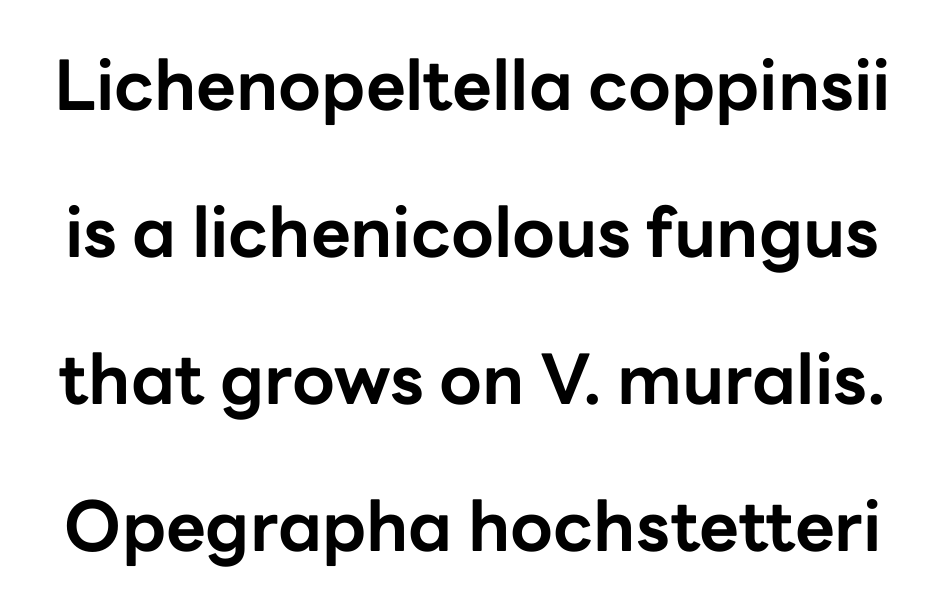
{"serif": "no", "italic": "no", "bold": "yes", "weight": "bold", "width": "normal", "stroke_contrast": "low", "x_height": "medium", "monospaced": "no", "underline": "no", "line_spacing": "loose", "line_spacing_ratio": 2.13, "letter_spacing": "normal", "letter_spacing_em": 0.0, "glyph_px": 69}
